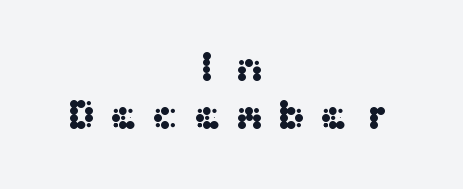
The type is letterspaced generously, with wide tracking. Quick note: underline off. You can tell it's not italic because the verticals are truly vertical. The paragraph has two soft edges and a firm central axis.
